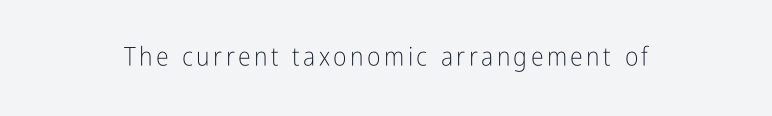
On a weight scale, this lands at 450 or below. The gap between lines stays unmarked. Notice how the stems are strictly vertical — no italics here.
